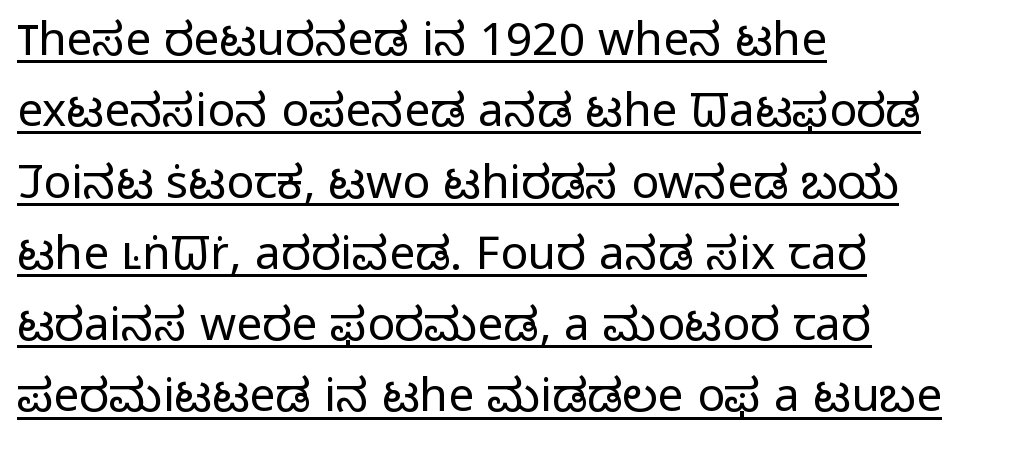
{"serif": "no", "italic": "no", "bold": "no", "weight": "light", "width": "normal", "stroke_contrast": "low", "x_height": "medium", "monospaced": "no", "underline": "yes", "align": "left", "line_spacing": "normal", "line_spacing_ratio": 1.55, "letter_spacing": "normal", "letter_spacing_em": 0.0, "glyph_px": 46}
